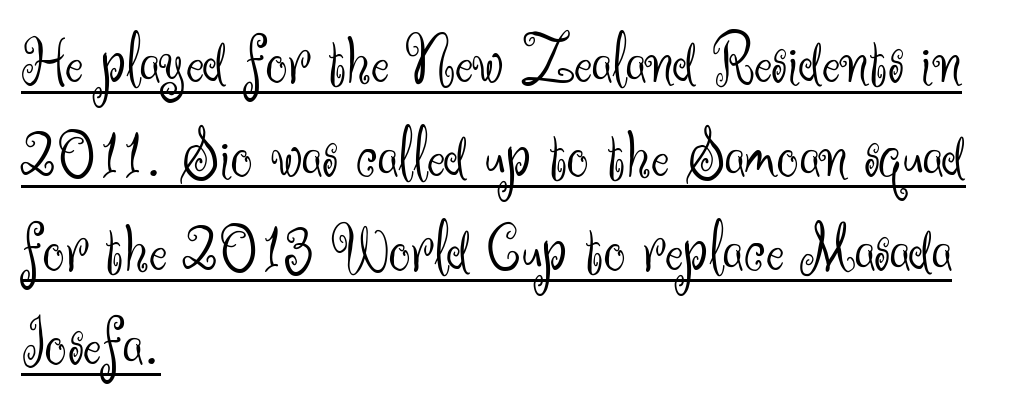
Q: Is the text bold? A: No.
Q: Is the text italic (slanted)? A: No, it is upright.
Q: Is the typeface a serif or a sans-serif typeface? A: Sans-serif.
Q: Is the text underlined? A: Yes.
Q: How is the paragraph aligned? A: Left-aligned.
Q: Is the spacing between letters normal or unusually wide? A: Normal.
Q: Is the spacing between lines tight, normal or loose? A: Normal.
Q: Width (condensed, normal, or wide)? A: Normal.
Q: Stroke contrast? A: Medium.
Q: x-height? A: Small.
Q: Monospaced? A: No.
